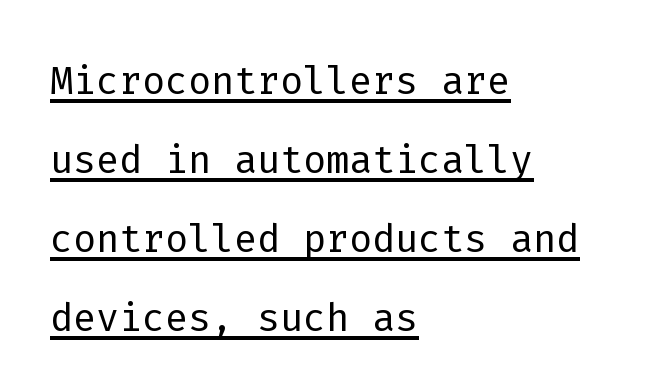
{"serif": "no", "italic": "no", "bold": "no", "weight": "light", "width": "normal", "stroke_contrast": "low", "x_height": "medium", "monospaced": "yes", "underline": "yes", "align": "left", "line_spacing": "normal", "line_spacing_ratio": 1.46, "letter_spacing": "normal", "letter_spacing_em": 0.0, "glyph_px": 54}
